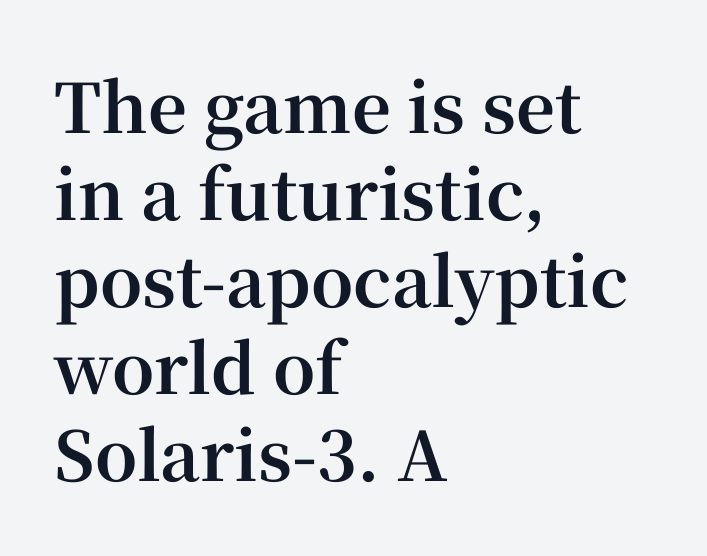
In terms of letterform style, serifs are clearly present. The string is rendered with underlining switched off. Typeset ragged right — the left edge is the straight one. Vertical spacing — default.
